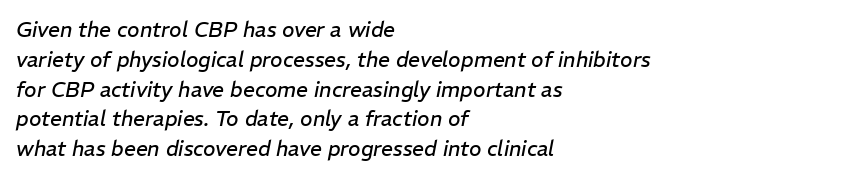
{"italic": "yes", "lean": "right", "slant_degrees": 11, "bold": "no", "underline": "no", "align": "left", "line_spacing": "normal", "line_spacing_ratio": 1.42, "letter_spacing": "normal", "letter_spacing_em": 0.0, "glyph_px": 21}
